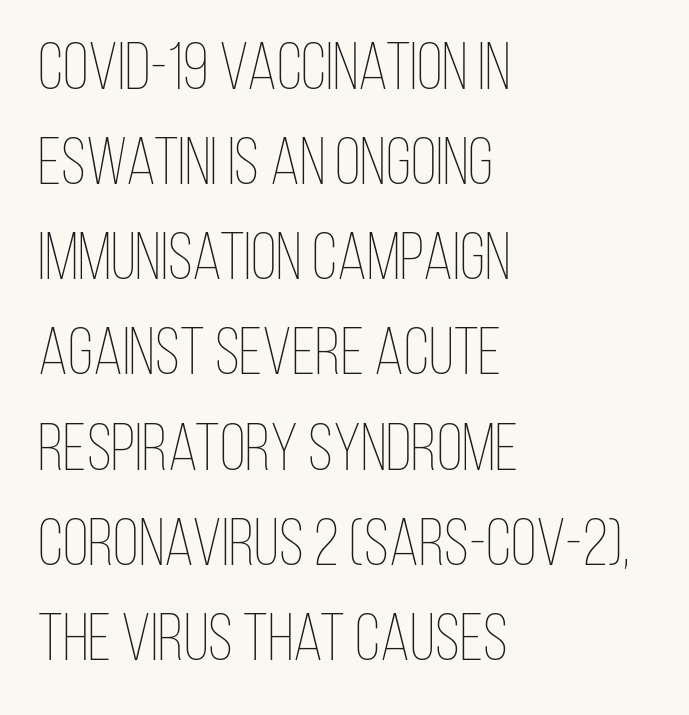
The image shows 67 px thin, condensed type, upright; set left-aligned, normal line spacing (1.42x), normal letter spacing, not underlined; low stroke contrast and a large x-height.
